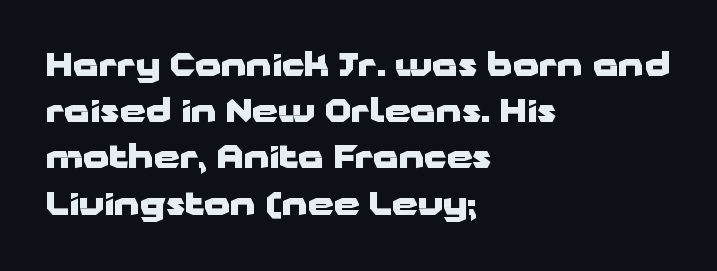
The image shows 33 px heavy, wide sans-serif type, upright; set left-aligned, normal line spacing (1.4x), normal letter spacing, not underlined; low stroke contrast and a medium x-height.
